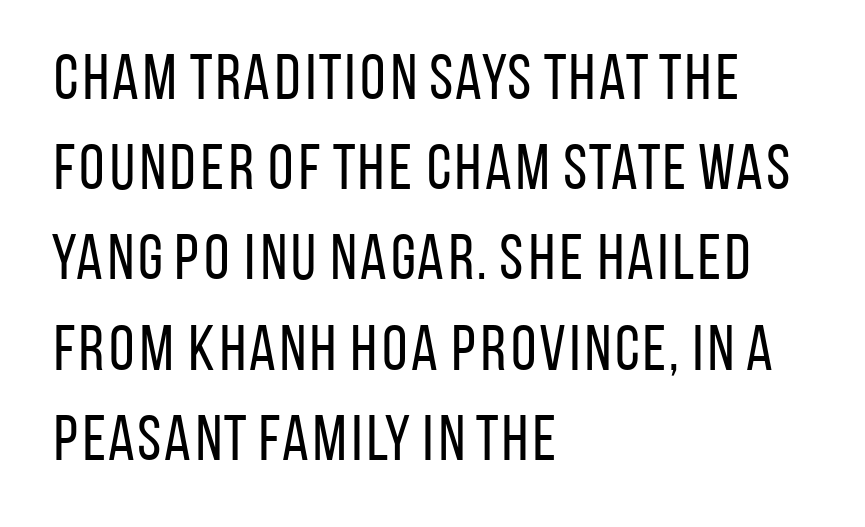
Q: Is the text bold? A: No.
Q: Is the text italic (slanted)? A: No, it is upright.
Q: Is the typeface a serif or a sans-serif typeface? A: Sans-serif.
Q: Is the text underlined? A: No.
Q: How is the paragraph aligned? A: Left-aligned.
Q: Is the spacing between letters normal or unusually wide? A: Normal.
Q: Is the spacing between lines tight, normal or loose? A: Normal.
Q: Width (condensed, normal, or wide)? A: Condensed.
Q: Stroke contrast? A: Low.
Q: x-height? A: Large.
Q: Monospaced? A: No.
